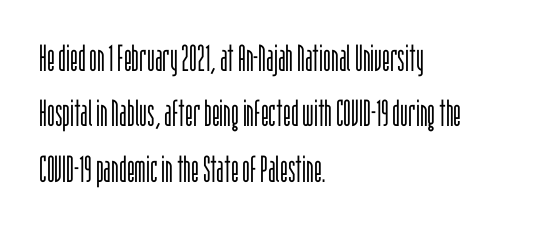
The image shows 37 px light, condensed sans-serif type, upright; set left-aligned, normal line spacing (1.5x), normal letter spacing, not underlined; low stroke contrast and a large x-height.
